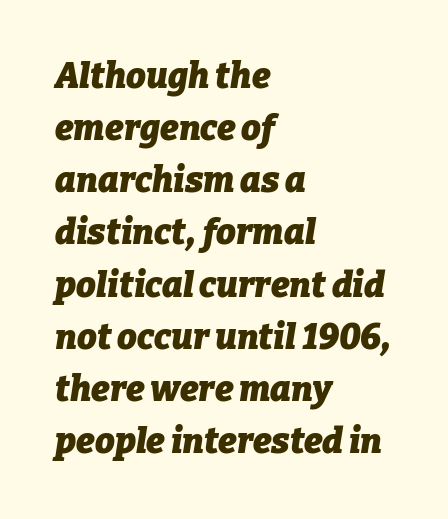
Q: Is the text bold? A: Yes.
Q: Is the text italic (slanted)? A: Yes, it leans right by about 9 degrees.
Q: Is the text underlined? A: No.
Q: How is the paragraph aligned? A: Left-aligned.
Q: Is the spacing between letters normal or unusually wide? A: Normal.
Q: Is the spacing between lines tight, normal or loose? A: Normal.
Q: Width (condensed, normal, or wide)? A: Normal.
Q: Stroke contrast? A: Low.
Q: x-height? A: Medium.
Q: Monospaced? A: No.
